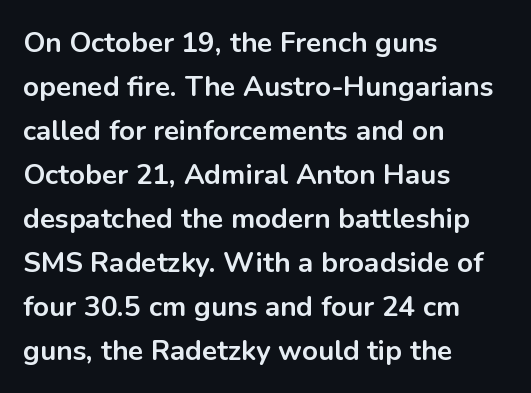
A sans-serif font was chosen for this passage. Observe the ordinary spacing: letters are neighbours, not strangers. Designer's note — italics off, roman on. Caption: multi-line text, flush left, ragged right. You'd pick this weight for a headline — it's a proper bold.
